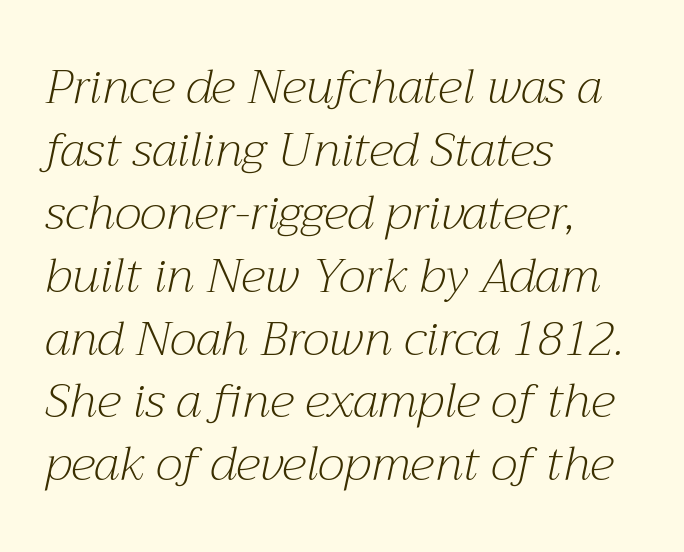
The characters are drawn with everyday or finer stroke widths. Tracking value appears to be zero — textbook default spacing. Varying glyph widths throughout — classic text-font behaviour. Reading down the block, your eye returns to a fixed left position each line. Compared with ordinary roman type, these characters are visibly tilted. Beneath every word, the page is bare.
